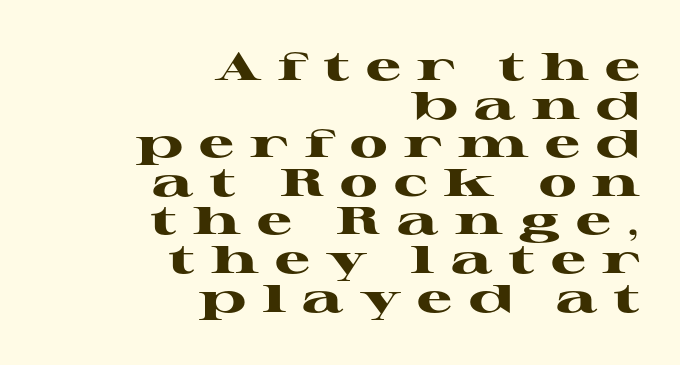
{"serif": "yes", "italic": "no", "bold": "yes", "weight": "heavy", "width": "wide", "stroke_contrast": "high", "x_height": "medium", "monospaced": "no", "underline": "no", "align": "right", "line_spacing": "tight", "line_spacing_ratio": 0.99, "letter_spacing": "wide", "letter_spacing_em": 0.42, "glyph_px": 39}
